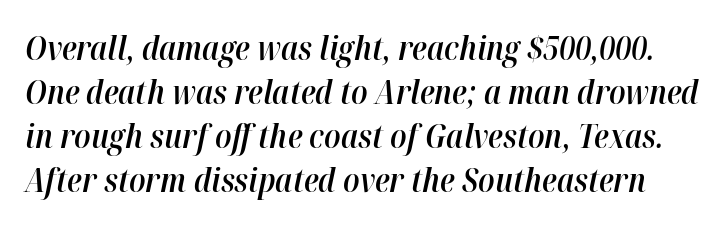
Q: Is the text bold? A: Semi-bold.
Q: Is the text italic (slanted)? A: Yes, it leans right by about 12 degrees.
Q: Is the text underlined? A: No.
Q: Is the spacing between letters normal or unusually wide? A: Normal.
Q: Is the spacing between lines tight, normal or loose? A: Normal.
Q: Width (condensed, normal, or wide)? A: Normal.
Q: Stroke contrast? A: High.
Q: x-height? A: Medium.
Q: Monospaced? A: No.
